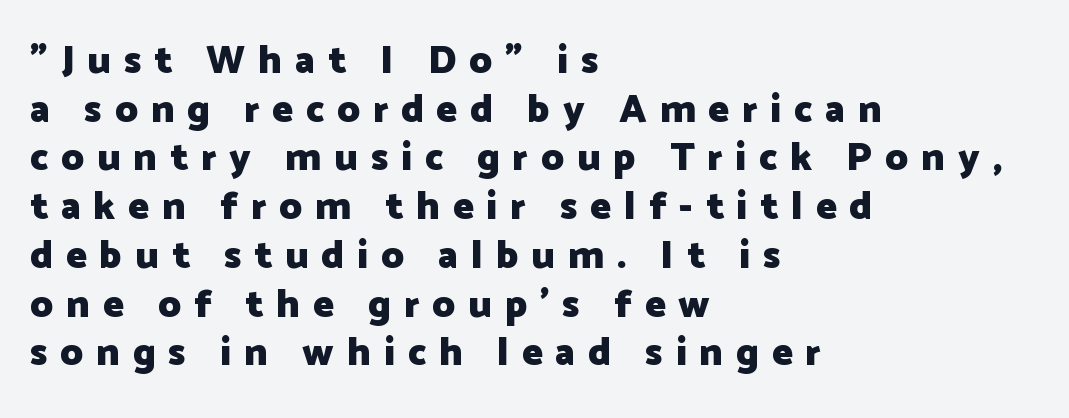
{"serif": "no", "italic": "no", "bold": "yes", "weight": "heavy", "width": "normal", "stroke_contrast": "low", "x_height": "medium", "monospaced": "no", "underline": "no", "align": "left", "line_spacing": "normal", "line_spacing_ratio": 1.25, "letter_spacing": "wide", "letter_spacing_em": 0.33, "glyph_px": 39}
